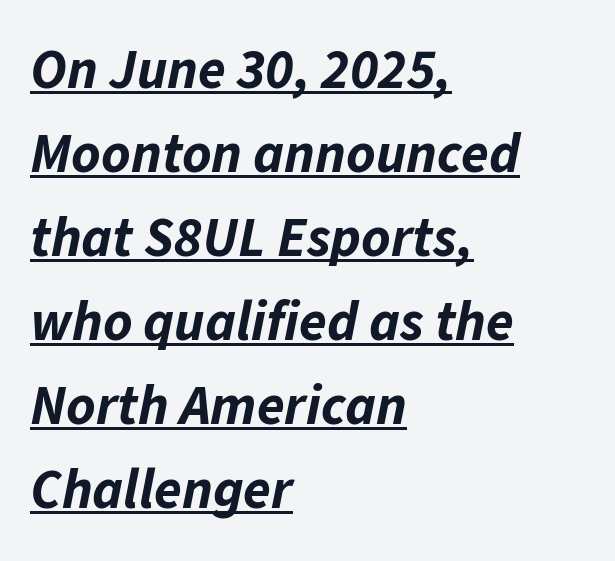
The image shows 56 px bold type, italic (leaning right); set left-aligned, normal line spacing (1.5x), normal letter spacing, underlined; low stroke contrast and a medium x-height.
